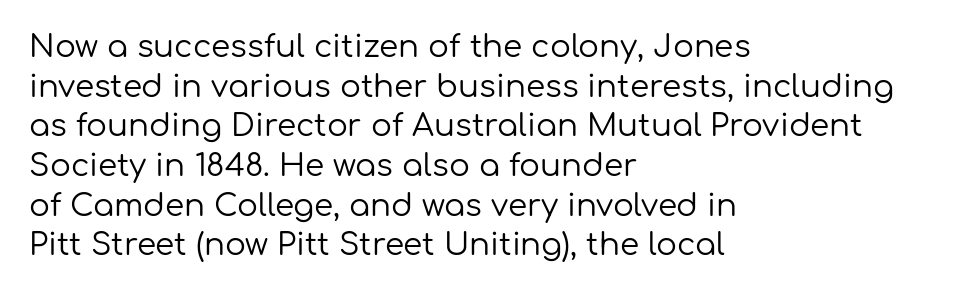
Q: Is the text bold? A: No.
Q: Is the text italic (slanted)? A: No, it is upright.
Q: Is the typeface a serif or a sans-serif typeface? A: Sans-serif.
Q: Is the text underlined? A: No.
Q: How is the paragraph aligned? A: Left-aligned.
Q: Is the spacing between letters normal or unusually wide? A: Normal.
Q: Is the spacing between lines tight, normal or loose? A: Normal.
Q: Width (condensed, normal, or wide)? A: Normal.
Q: Stroke contrast? A: Low.
Q: x-height? A: Medium.
Q: Monospaced? A: No.
